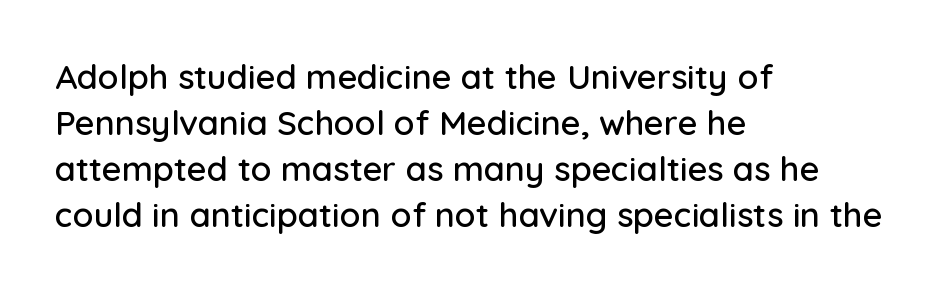
The image shows 34 px sans-serif type, upright; set left-aligned, normal line spacing (1.35x), normal letter spacing, not underlined; low stroke contrast and a medium x-height.
